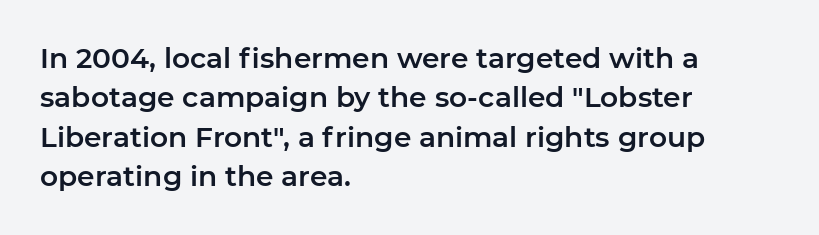
{"serif": "no", "italic": "no", "width": "normal", "stroke_contrast": "low", "x_height": "medium", "monospaced": "no", "underline": "no", "align": "left", "line_spacing": "normal", "line_spacing_ratio": 1.41, "letter_spacing": "normal", "letter_spacing_em": 0.0, "glyph_px": 28}
